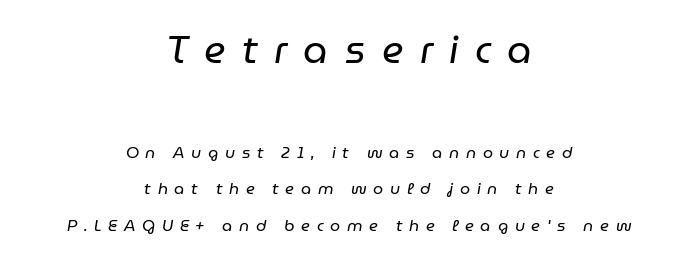
This sample is center-justified, so both line endings float freely. You get the large type first, then a drop to smaller type. Descenders hang freely into open space. The passage shown is typed in a proportional face where columns would drift. Students, note that the glyphs here are deliberately spaced far apart.
